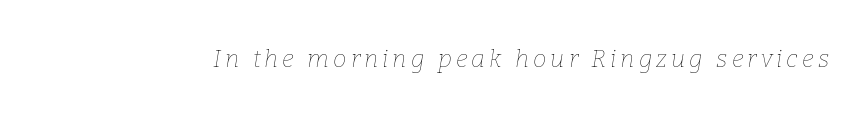
The image shows 24 px text type, italic (leaning right); set not underlined.
